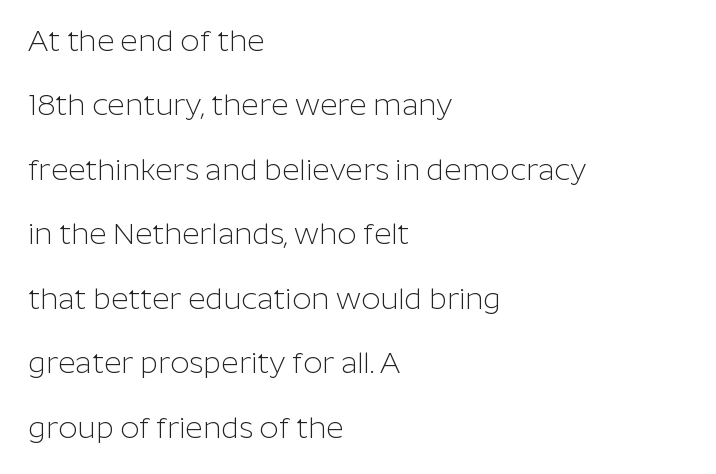
Leading: increased. The strip under each line holds only bare page. The compositor pushed each line to the left boundary. The typeface chosen for these lines omits serifs.
